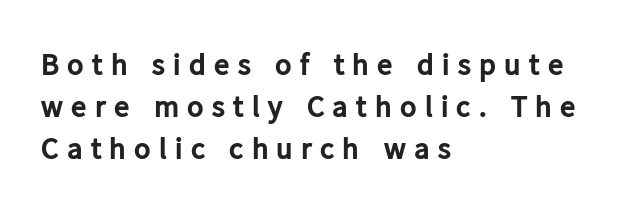
The image shows 31 px bold sans-serif type, upright; set left-aligned, normal line spacing (1.35x), unusually wide letter spacing (+0.26 em), not underlined; low stroke contrast and a medium x-height.
